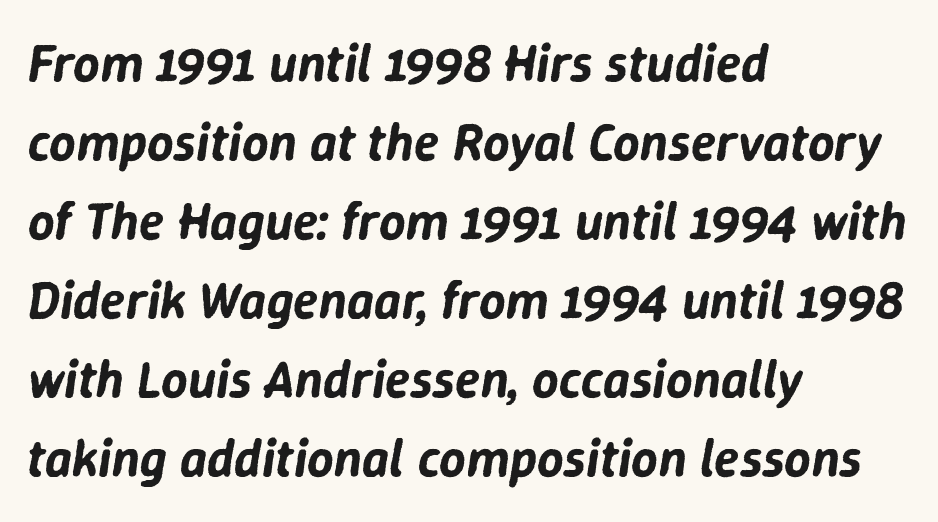
The image shows 52 px text type, italic (leaning right); set left-aligned, normal line spacing (1.52x), normal letter spacing, not underlined; low stroke contrast and a medium x-height.
